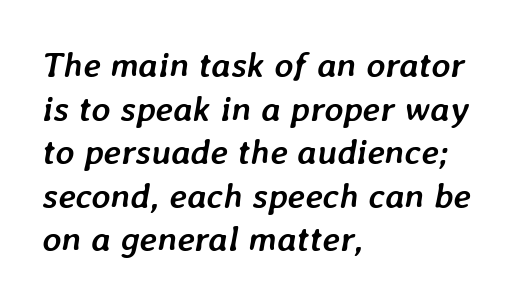
Stroke thickness is high; the sample reads as a true bold. Students, note that the glyphs here touch the page at normal intervals. Just letters on the line, the space beneath them empty. Each letter keeps its own natural width here, so spacing adapts to shape. The text carries the slant typical of an italic or oblique font.
